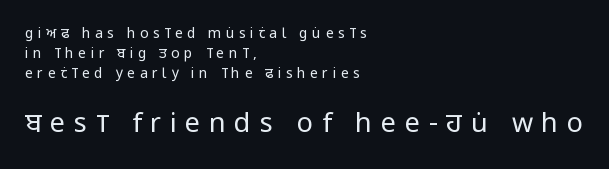
The image shows 27 px text type, upright; set left-aligned, normal line spacing (1.43x), unusually wide letter spacing (+0.32 em), not underlined; the second (bottom) block is 1.93x larger.
